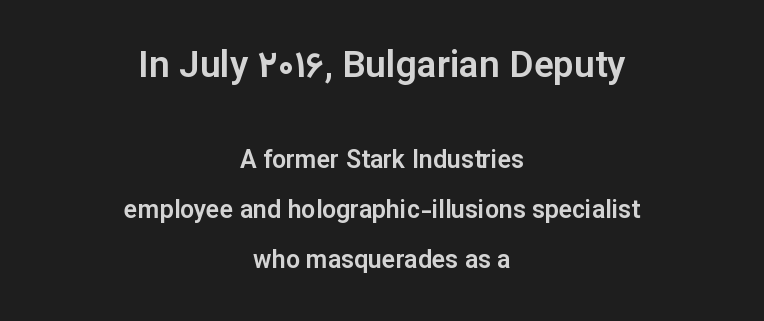
Q: Is the text italic (slanted)? A: No, it is upright.
Q: Is the typeface a serif or a sans-serif typeface? A: Sans-serif.
Q: Is the text underlined? A: No.
Q: How is the paragraph aligned? A: Centered.
Q: Is the spacing between letters normal or unusually wide? A: Normal.
Q: Is the spacing between lines tight, normal or loose? A: Loose.
Q: Which block of text is set in a larger size, the first (top) or the second (bottom)? A: The first (top) one.
Q: Width (condensed, normal, or wide)? A: Normal.
Q: Stroke contrast? A: Low.
Q: x-height? A: Medium.
Q: Monospaced? A: No.
